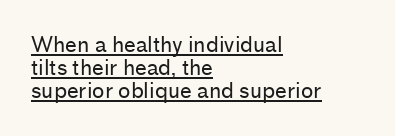
Q: Is the text bold? A: No.
Q: Is the text italic (slanted)? A: No, it is upright.
Q: Is the text underlined? A: Yes.
Q: How is the paragraph aligned? A: Left-aligned.
Q: Is the spacing between letters normal or unusually wide? A: Normal.
Q: Is the spacing between lines tight, normal or loose? A: Tight.
